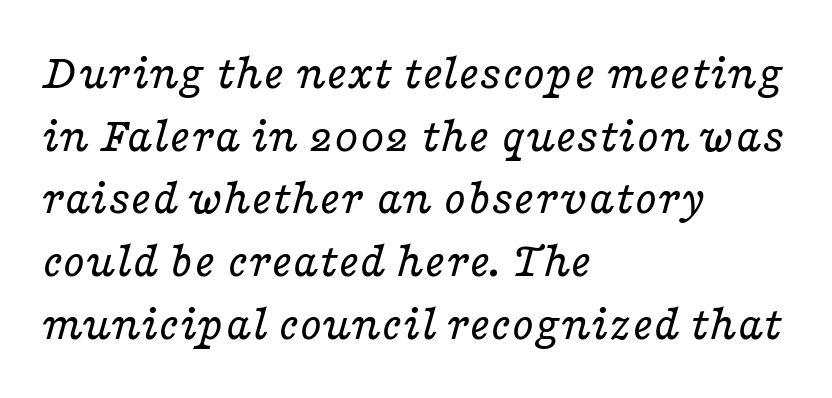
Q: Is the text bold? A: No.
Q: Is the text italic (slanted)? A: Yes, it leans right by about 16 degrees.
Q: Is the typeface a serif or a sans-serif typeface? A: Serif.
Q: Is the text underlined? A: No.
Q: How is the paragraph aligned? A: Left-aligned.
Q: Is the spacing between letters normal or unusually wide? A: Normal.
Q: Width (condensed, normal, or wide)? A: Wide.
Q: Stroke contrast? A: Low.
Q: x-height? A: Medium.
Q: Monospaced? A: No.
